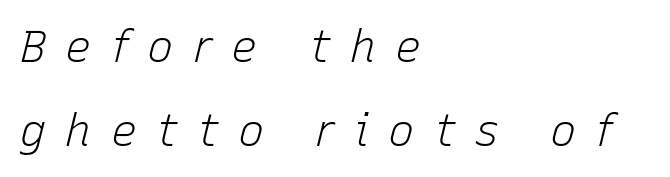
Stroke thickness stays within the range of a standard reading face or lighter. Every row of glyphs begins at an identical x-position on the left. Type without underlining. The line-height multiplier appears high, well above default.
